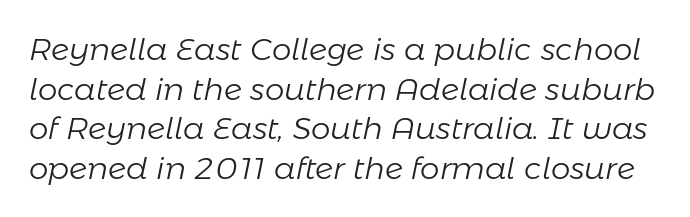
The rendering uses a moderate line-height, typical for paragraphs. A typesetter would mark this as italic. Each letter keeps its own natural width here, so spacing adapts to shape. Stem width sits at or under what a default text font uses. The foot of each line stays bare and open.
